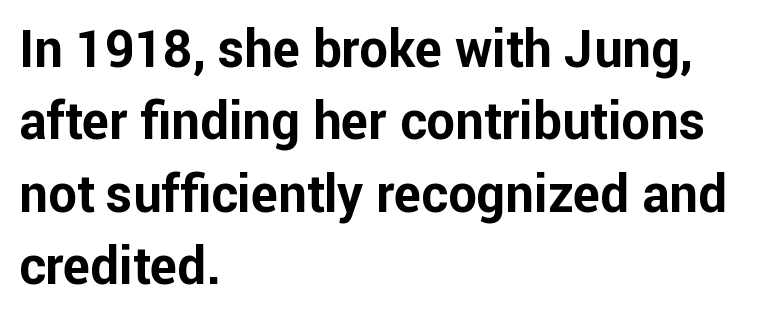
Q: Is the text bold? A: Yes.
Q: Is the text italic (slanted)? A: No, it is upright.
Q: Is the typeface a serif or a sans-serif typeface? A: Sans-serif.
Q: Is the text underlined? A: No.
Q: How is the paragraph aligned? A: Left-aligned.
Q: Is the spacing between letters normal or unusually wide? A: Normal.
Q: Is the spacing between lines tight, normal or loose? A: Normal.
Q: Width (condensed, normal, or wide)? A: Normal.
Q: Stroke contrast? A: Low.
Q: x-height? A: Medium.
Q: Monospaced? A: No.
